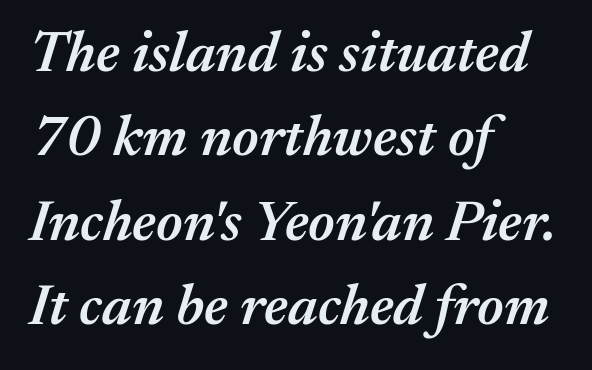
The image shows 57 px semibold type, italic (leaning right); set left-aligned, normal line spacing (1.48x), normal letter spacing, not underlined; medium stroke contrast and a medium x-height.
